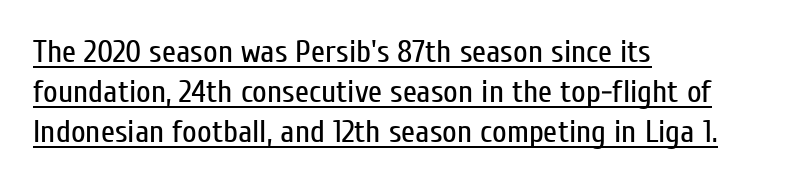
The letters carry no serifs — their stems end cleanly without finishing strokes. A rule runs beneath these lines of type. A typesetter would call this proportional, since set widths differ per character. Reading down the column, the eye jumps a familiar distance to each next line. Caption: standard tracking, unaltered.
